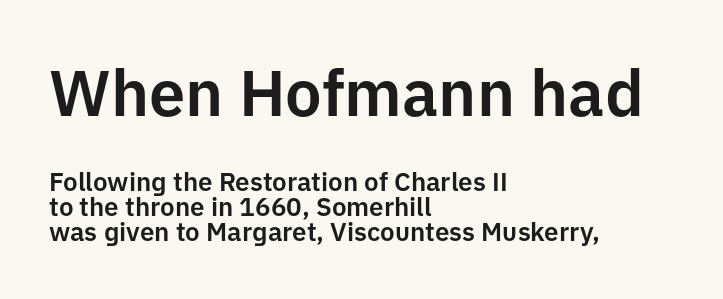
The image shows 65 px sans-serif type, upright; set left-aligned, tight line spacing (0.97x), normal letter spacing, not underlined; the first (top) block is 2.5x larger; low stroke contrast and a medium x-height.
